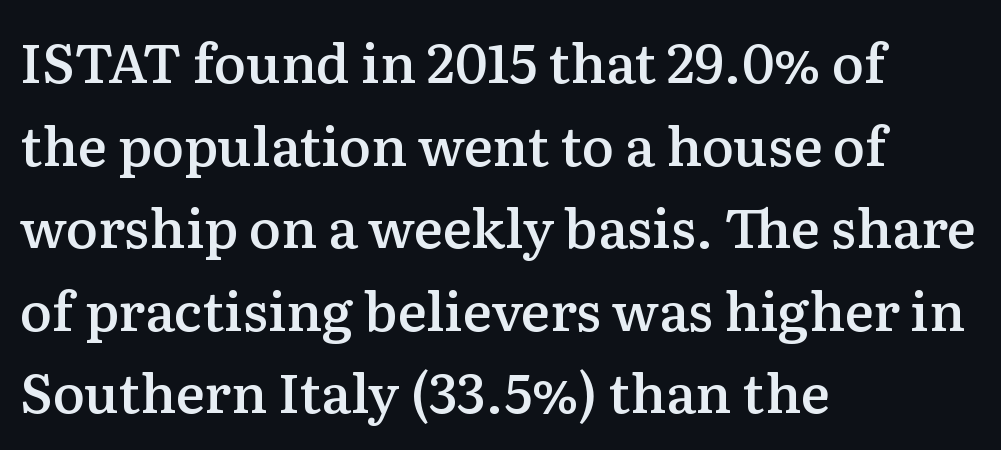
A student would call this left alignment; a typographer would say flush left, rag right. How heavy is the stroke? Medium-heavy — a semibold, shy of bold. The gaps between neighbouring characters are ordinary and unremarkable. Designer's note — italics off, roman on.
